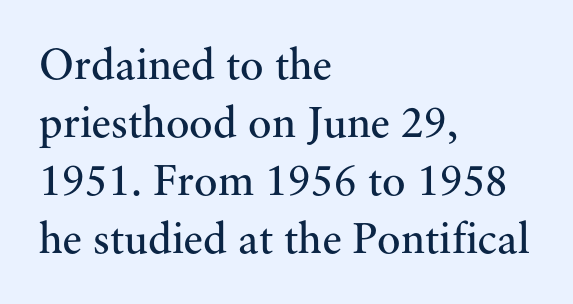
Q: Is the text bold? A: No.
Q: Is the text italic (slanted)? A: No, it is upright.
Q: Is the typeface a serif or a sans-serif typeface? A: Serif.
Q: Is the text underlined? A: No.
Q: How is the paragraph aligned? A: Left-aligned.
Q: Is the spacing between letters normal or unusually wide? A: Normal.
Q: Is the spacing between lines tight, normal or loose? A: Normal.
Q: Width (condensed, normal, or wide)? A: Normal.
Q: Stroke contrast? A: Medium.
Q: x-height? A: Small.
Q: Monospaced? A: No.
